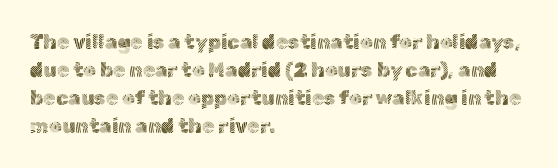
The image shows 20 px text type, upright; set left-aligned, normal line spacing (1.4x), normal letter spacing, not underlined.
